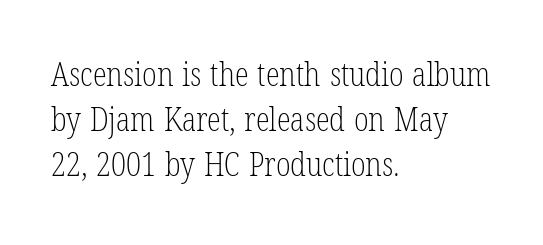
The image shows 32 px light, condensed serif type, upright; set left-aligned, normal line spacing (1.41x), normal letter spacing, not underlined; low stroke contrast and a medium x-height.
